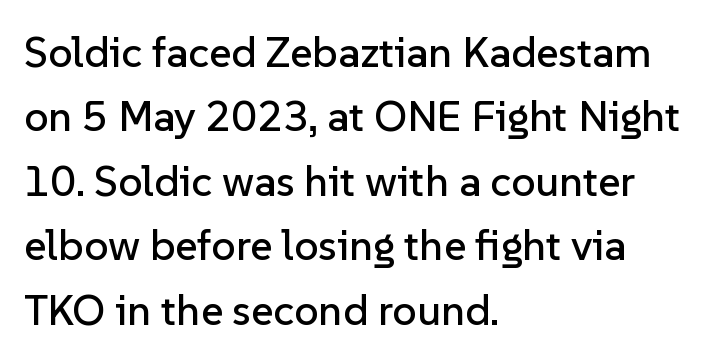
Q: Is the text italic (slanted)? A: No, it is upright.
Q: Is the typeface a serif or a sans-serif typeface? A: Sans-serif.
Q: Is the text underlined? A: No.
Q: How is the paragraph aligned? A: Left-aligned.
Q: Is the spacing between letters normal or unusually wide? A: Normal.
Q: Is the spacing between lines tight, normal or loose? A: Normal.
Q: Width (condensed, normal, or wide)? A: Normal.
Q: Stroke contrast? A: Low.
Q: x-height? A: Medium.
Q: Monospaced? A: No.
